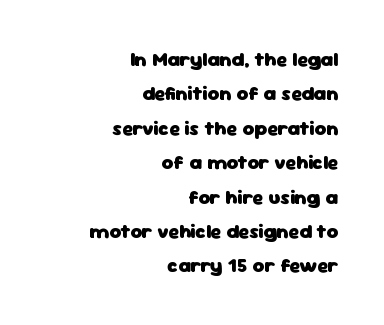
The image shows 20 px bold type, upright; set right-aligned, line spacing 1.72x, normal letter spacing, not underlined.
